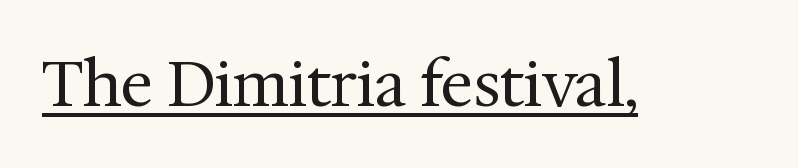
Examine the stroke ends and you'll spot serifs. The letters stand straight up with perfectly vertical stems. Do the characters align in a grid? No, the font is proportional. Letters have the restrained weight of plain body copy at most. Beneath each row of characters lies a ruled line. How are the letters spaced? Ordinarily, with no added tracking.
